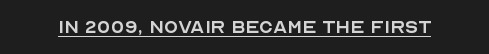
The image shows 23 px text type, upright; set normal letter spacing, underlined.
